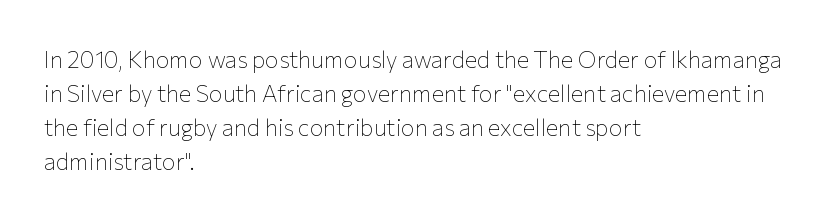
The image shows 23 px text type, upright; set left-aligned, normal line spacing (1.48x), normal letter spacing, not underlined.
